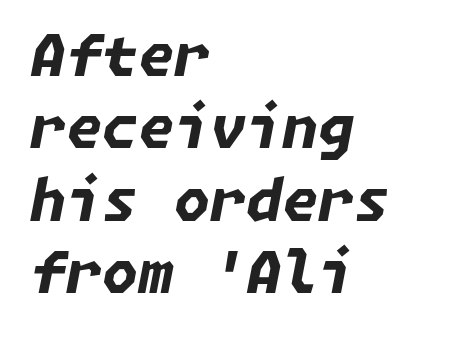
The image shows 58 px bold type, italic (leaning right); set left-aligned, normal line spacing (1.25x), normal letter spacing, not underlined; low stroke contrast and a medium x-height.
